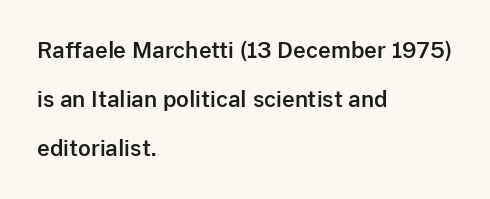
Q: Is the text italic (slanted)? A: No, it is upright.
Q: Is the text underlined? A: No.
Q: How is the paragraph aligned? A: Left-aligned.
Q: Is the spacing between letters normal or unusually wide? A: Normal.
Q: Is the spacing between lines tight, normal or loose? A: Loose.
